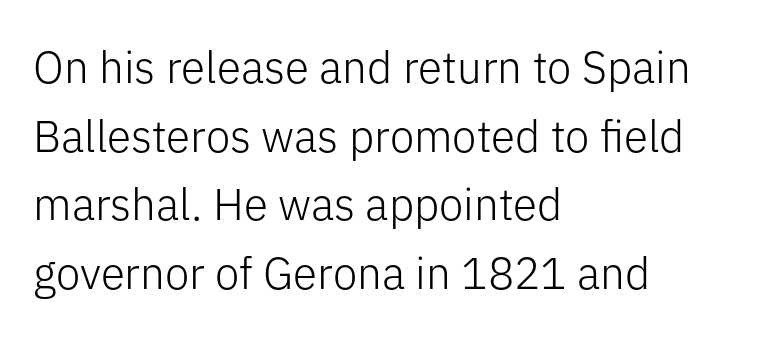
{"serif": "no", "italic": "no", "bold": "no", "weight": "light", "width": "normal", "stroke_contrast": "low", "x_height": "medium", "monospaced": "no", "underline": "no", "align": "left", "line_spacing": "normal", "line_spacing_ratio": 1.56, "letter_spacing": "normal", "letter_spacing_em": 0.0, "glyph_px": 44}
